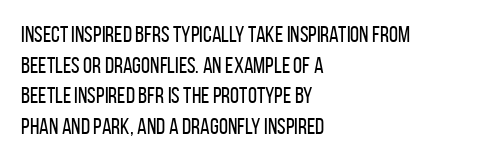
Q: Is the text bold? A: No.
Q: Is the text italic (slanted)? A: No, it is upright.
Q: Is the text underlined? A: No.
Q: How is the paragraph aligned? A: Left-aligned.
Q: Is the spacing between letters normal or unusually wide? A: Normal.
Q: Is the spacing between lines tight, normal or loose? A: Normal.
